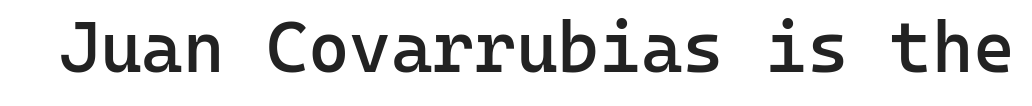
Caption: semibold face, moderately heavy strokes. This sample has the even, mechanical cadence of fixed-width lettering. Vertical strokes here are truly vertical. Words float on clear page, feet unadorned. The type is set solid horizontally, with unmodified tracking. This is sans-serif lettering, the kind often seen on screens and signage.
